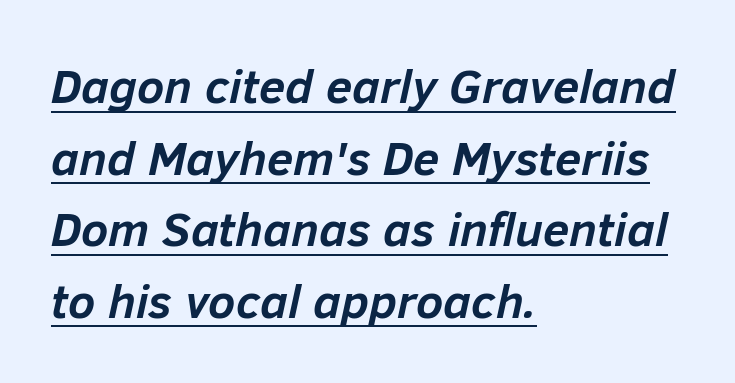
{"italic": "yes", "lean": "right", "slant_degrees": 12, "bold": "yes", "weight": "semibold", "width": "normal", "stroke_contrast": "low", "x_height": "medium", "monospaced": "no", "underline": "yes", "align": "left", "line_spacing": "normal", "line_spacing_ratio": 1.49, "letter_spacing": "normal", "letter_spacing_em": 0.0, "glyph_px": 48}
